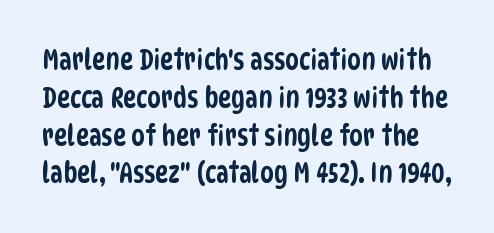
The image shows 28 px condensed sans-serif type; set normal line spacing (1.35x), normal letter spacing, not underlined; low stroke contrast and a large x-height.
